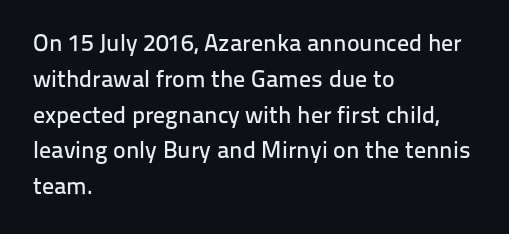
Summary of vertical rhythm: regular, with standard interline spacing. Is the block centered? No — it sits flush against the left margin. Nobody drew a line under any word here. Unlike italic type, these characters show no tilt at all.
